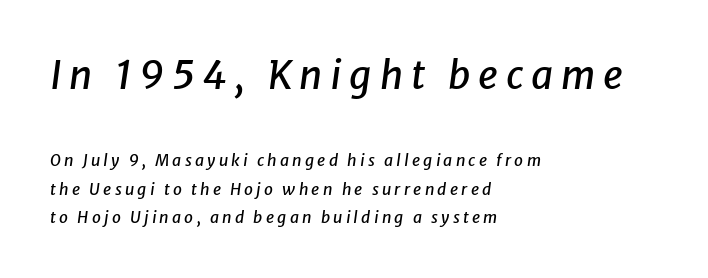
Characters are canted at an angle relative to the baseline's perpendicular. The lines are quadded left. A typesetter would call this heavily tracked-out type. Type size steps down from the first block to the second. Character widths vary here, with narrow letters taking less room than wide ones.
